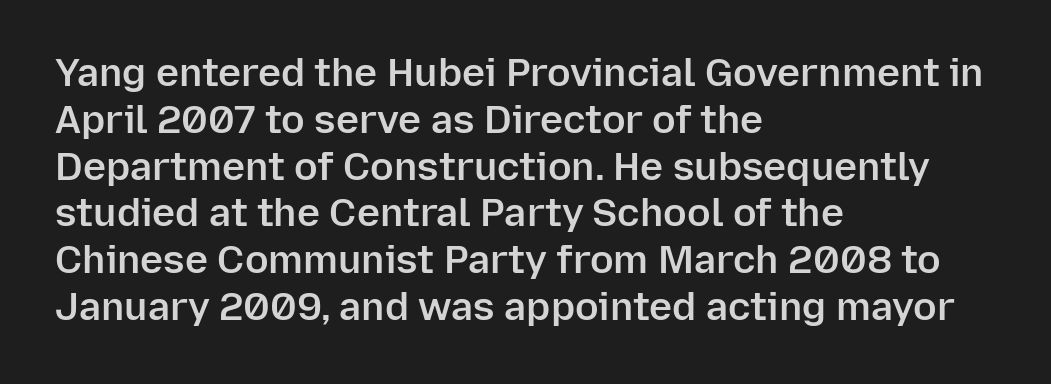
The image shows 39 px semibold sans-serif type, upright; set left-aligned, line spacing 1.2x, normal letter spacing, not underlined; low stroke contrast and a medium x-height.
